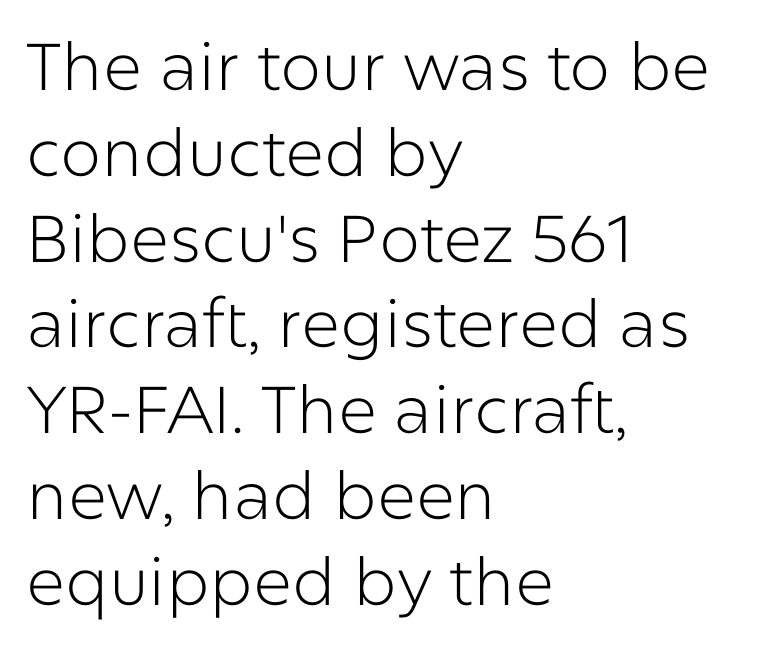
Where is the straight margin? On the left. Looks like regular typesetting: each glyph gets only the width it needs. Quick note: not italic, upright. A quiet, ordinary-to-light weight characterises the typeface.
